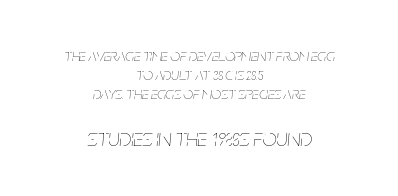
Q: Is the text bold? A: No.
Q: Is the text italic (slanted)? A: Yes, it leans right by about 5 degrees.
Q: Is the text underlined? A: No.
Q: How is the paragraph aligned? A: Centered.
Q: Is the spacing between letters normal or unusually wide? A: Normal.
Q: Is the spacing between lines tight, normal or loose? A: Tight.
Q: Which block of text is set in a larger size, the first (top) or the second (bottom)? A: The second (bottom) one.
